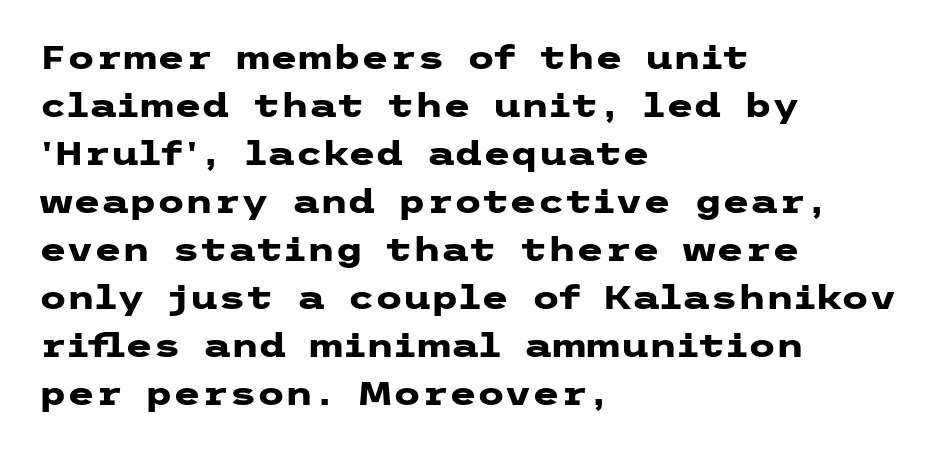
Q: Is the text bold? A: Yes.
Q: Is the text italic (slanted)? A: No, it is upright.
Q: Is the typeface a serif or a sans-serif typeface? A: Sans-serif.
Q: Is the text underlined? A: No.
Q: How is the paragraph aligned? A: Left-aligned.
Q: Is the spacing between letters normal or unusually wide? A: Normal.
Q: Is the spacing between lines tight, normal or loose? A: Normal.
Q: Width (condensed, normal, or wide)? A: Wide.
Q: Stroke contrast? A: Low.
Q: x-height? A: Medium.
